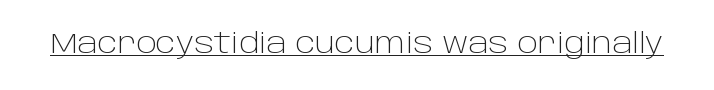
Q: Is the text bold? A: No.
Q: Is the text italic (slanted)? A: No, it is upright.
Q: Is the typeface a serif or a sans-serif typeface? A: Sans-serif.
Q: Is the text underlined? A: Yes.
Q: Is the spacing between letters normal or unusually wide? A: Normal.
Q: Width (condensed, normal, or wide)? A: Normal.
Q: Stroke contrast? A: Low.
Q: x-height? A: Large.
Q: Monospaced? A: No.
